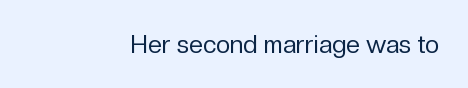
The image shows 25 px text type, upright; set normal letter spacing, not underlined.
